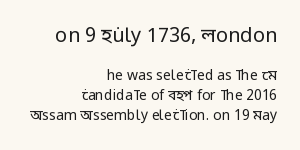
{"italic": "no", "bold": "no", "underline": "no", "align": "right", "line_spacing": "normal", "line_spacing_ratio": 1.42, "letter_spacing": "normal", "letter_spacing_em": 0.0, "larger_block": "first", "size_ratio": 1.43, "glyph_px": 20}
